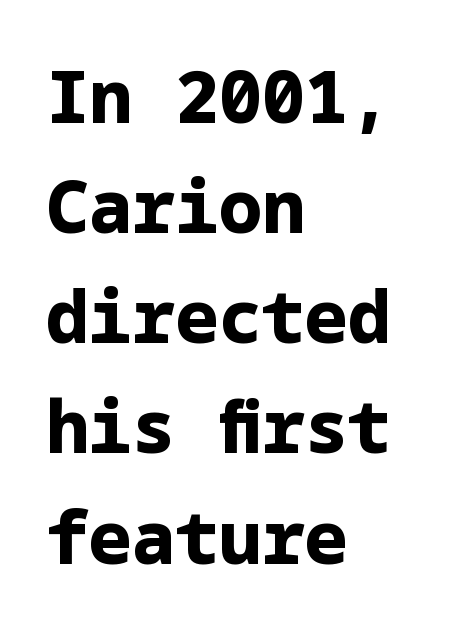
Tracking here is standard; glyphs follow each other at the usual distance. As a designer I'd log this as weight 700, bold. What's the leading like? Ordinary, nothing unusual. Do the letters lean? They stand straight. The setting favours the left margin, as ordinary paragraphs usually do. Grotesque or geometric, the face here clearly has no serifs.
